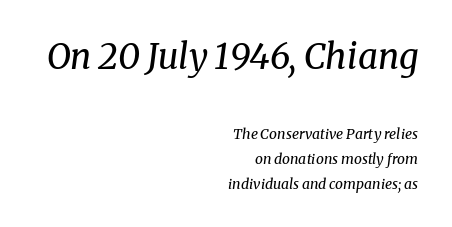
{"serif": "yes", "italic": "yes", "lean": "right", "slant_degrees": 8, "bold": "no", "weight": "regular", "width": "normal", "stroke_contrast": "medium", "x_height": "medium", "monospaced": "no", "underline": "no", "align": "right", "line_spacing_ratio": 1.79, "letter_spacing": "normal", "letter_spacing_em": 0.0, "larger_block": "first", "size_ratio": 2.5, "glyph_px": 35}
